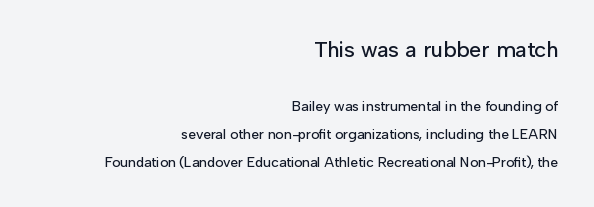
{"italic": "no", "underline": "no", "align": "right", "line_spacing": "loose", "line_spacing_ratio": 1.98, "letter_spacing": "normal", "letter_spacing_em": 0.0, "larger_block": "first", "size_ratio": 1.57, "glyph_px": 22}
